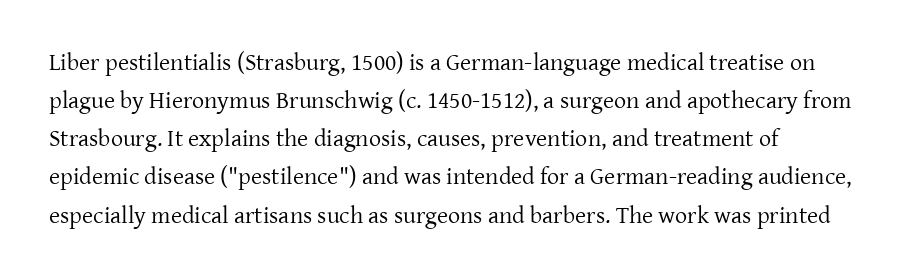
{"italic": "no", "bold": "no", "underline": "no", "line_spacing": "normal", "line_spacing_ratio": 1.59, "letter_spacing": "normal", "letter_spacing_em": 0.0, "glyph_px": 24}
